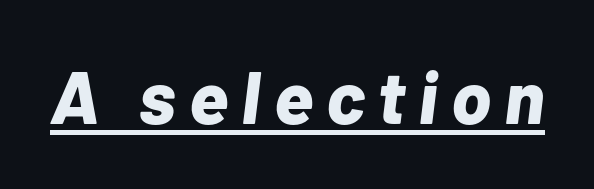
Q: Is the text bold? A: Yes.
Q: Is the text italic (slanted)? A: Yes, it leans right by about 7 degrees.
Q: Is the text underlined? A: Yes.
Q: Width (condensed, normal, or wide)? A: Normal.
Q: Stroke contrast? A: Low.
Q: x-height? A: Medium.
Q: Monospaced? A: No.
